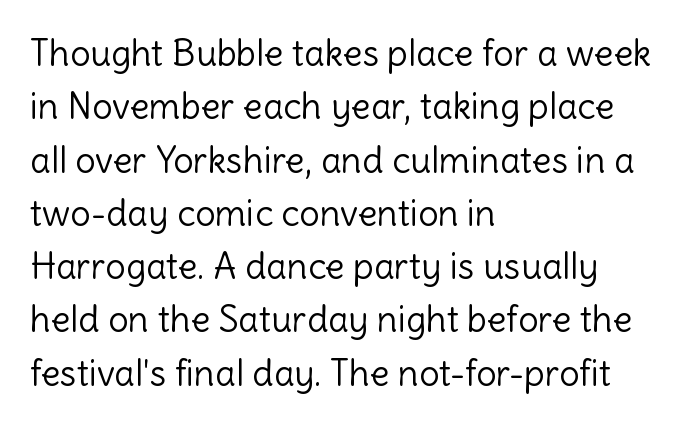
The image shows 36 px light sans-serif type, upright; set left-aligned, normal line spacing (1.48x), normal letter spacing, not underlined; a medium x-height.
